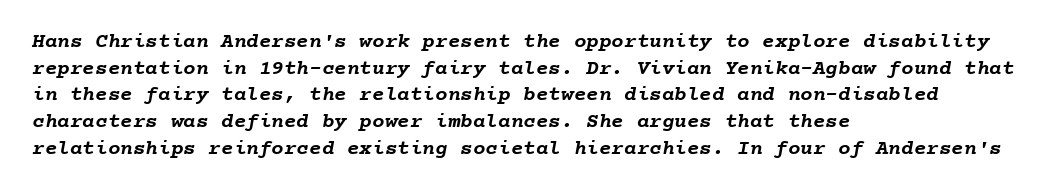
Q: Is the text bold? A: Yes.
Q: Is the text underlined? A: No.
Q: How is the paragraph aligned? A: Left-aligned.
Q: Is the spacing between letters normal or unusually wide? A: Normal.
Q: Is the spacing between lines tight, normal or loose? A: Normal.
